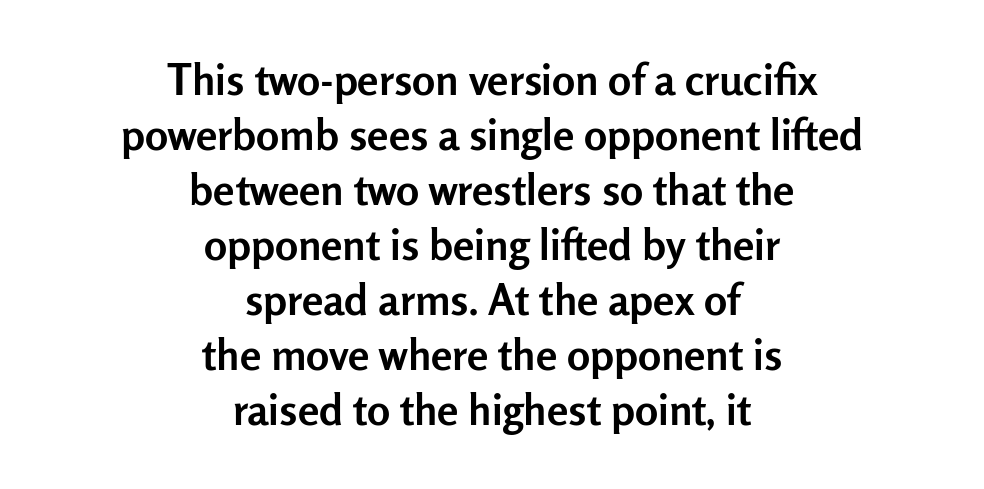
Has an underline been added? It has not. No italicization has been applied; the sample stays upright. Students, this is bold: see how much ink each stroke carries. Varying glyph widths throughout — classic text-font behaviour. Interline gaps are of average width in this sample.
